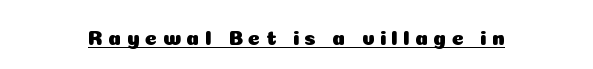
The letterforms stand isolated, each surrounded by extra space. Does a line run under the words? Yes, clearly. Posture: vertical.
